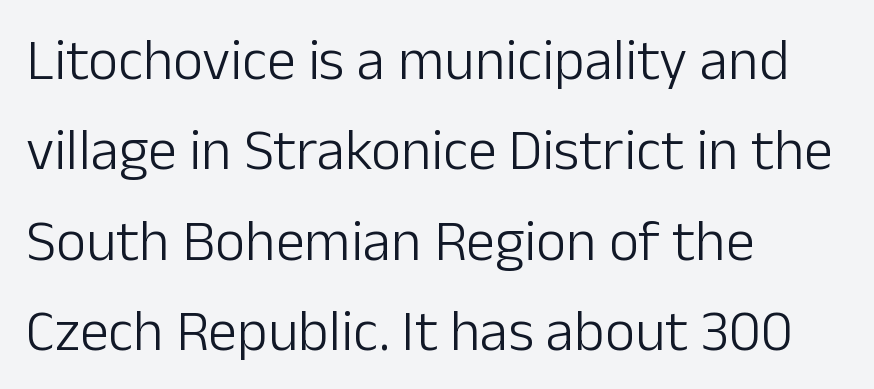
Q: Is the text bold? A: No.
Q: Is the text italic (slanted)? A: No, it is upright.
Q: Is the typeface a serif or a sans-serif typeface? A: Sans-serif.
Q: Is the text underlined? A: No.
Q: How is the paragraph aligned? A: Left-aligned.
Q: Is the spacing between letters normal or unusually wide? A: Normal.
Q: Is the spacing between lines tight, normal or loose? A: Normal.
Q: Width (condensed, normal, or wide)? A: Normal.
Q: Stroke contrast? A: Low.
Q: x-height? A: Medium.
Q: Monospaced? A: No.
